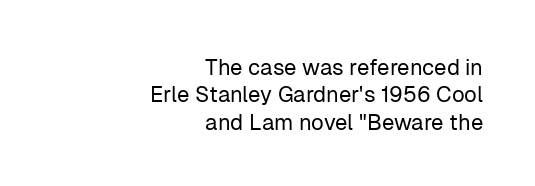
Q: Is the text bold? A: No.
Q: Is the text italic (slanted)? A: No, it is upright.
Q: Is the text underlined? A: No.
Q: How is the paragraph aligned? A: Right-aligned.
Q: Is the spacing between letters normal or unusually wide? A: Normal.
